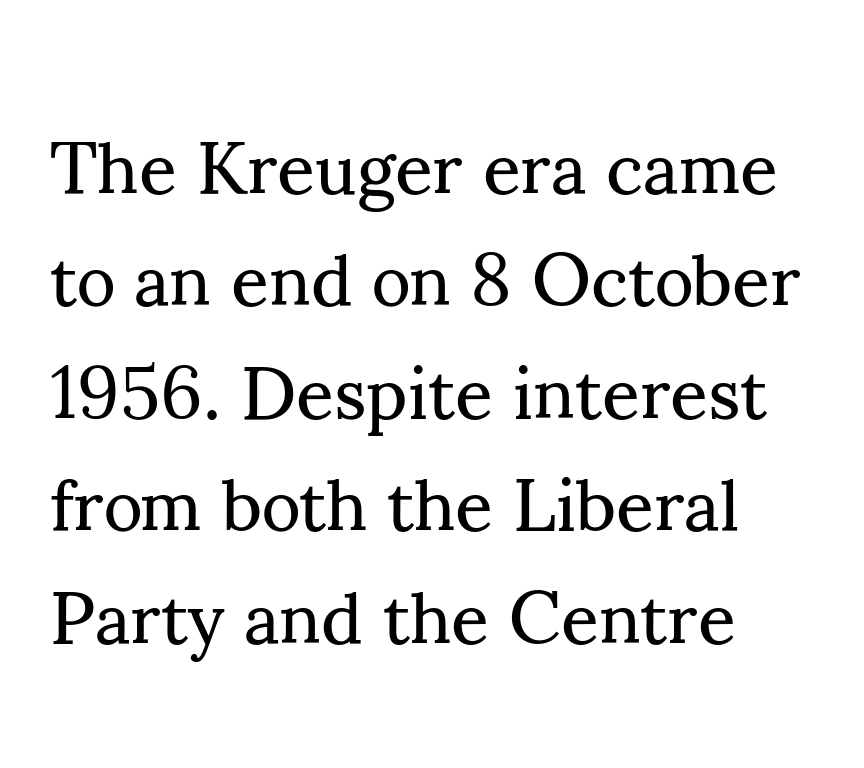
Nope, not italic — everything's standing straight. Line spacing here is normal. The characters display serif detailing at their extremities. The letters advance in unequal steps, a hallmark of proportional type. The face looks like a standard text weight, possibly lighter.
